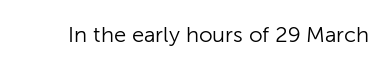
{"italic": "no", "bold": "no", "underline": "no", "letter_spacing": "normal", "letter_spacing_em": 0.0, "glyph_px": 22}
